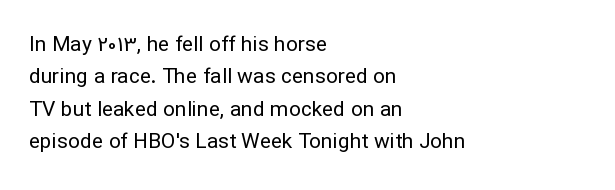
Q: Is the text bold? A: No.
Q: Is the text italic (slanted)? A: No, it is upright.
Q: Is the text underlined? A: No.
Q: How is the paragraph aligned? A: Left-aligned.
Q: Is the spacing between letters normal or unusually wide? A: Normal.
Q: Is the spacing between lines tight, normal or loose? A: Normal.
